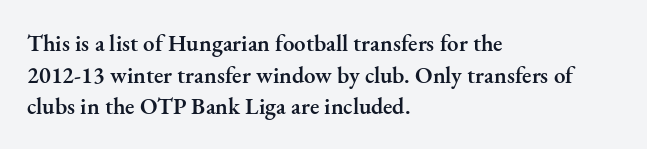
How would I describe the line gaps? Plain and ordinary. A fair bit of extra ink — the face is semibold, not bold. Check the space under the baseline: it is left empty. Style check: upright.
